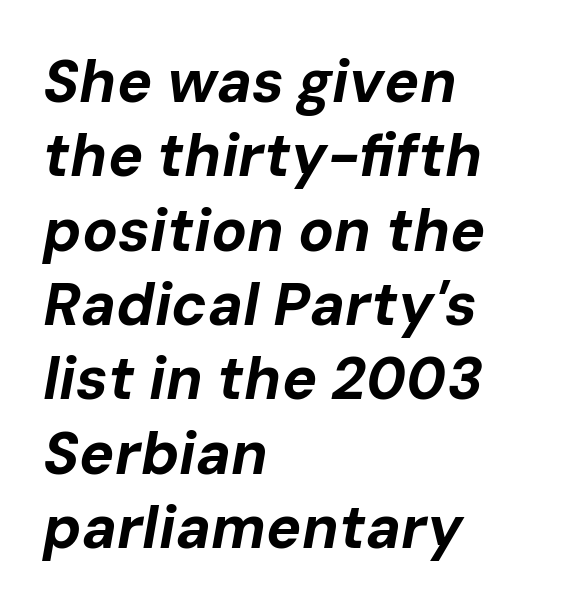
The letters are slanted; this is an italic face. Check the space under the baseline: it is left empty. Reading down the column, the eye jumps a familiar distance to each next line. Strokes here are thick enough to call this a true bold. These lines stack with their left ends in a neat column.
